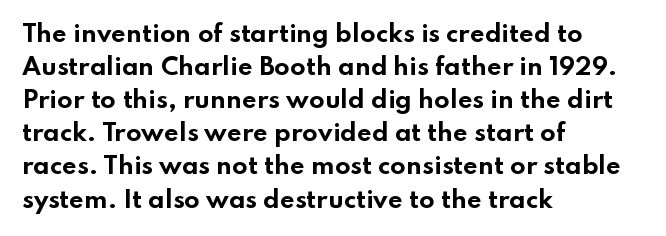
This sample keeps an unexceptional amount of space between lines. Strokes here are thick enough to call this a true bold. A student would call this left alignment; a typographer would say flush left, rag right. You can tell it's not italic because the verticals are truly vertical.
